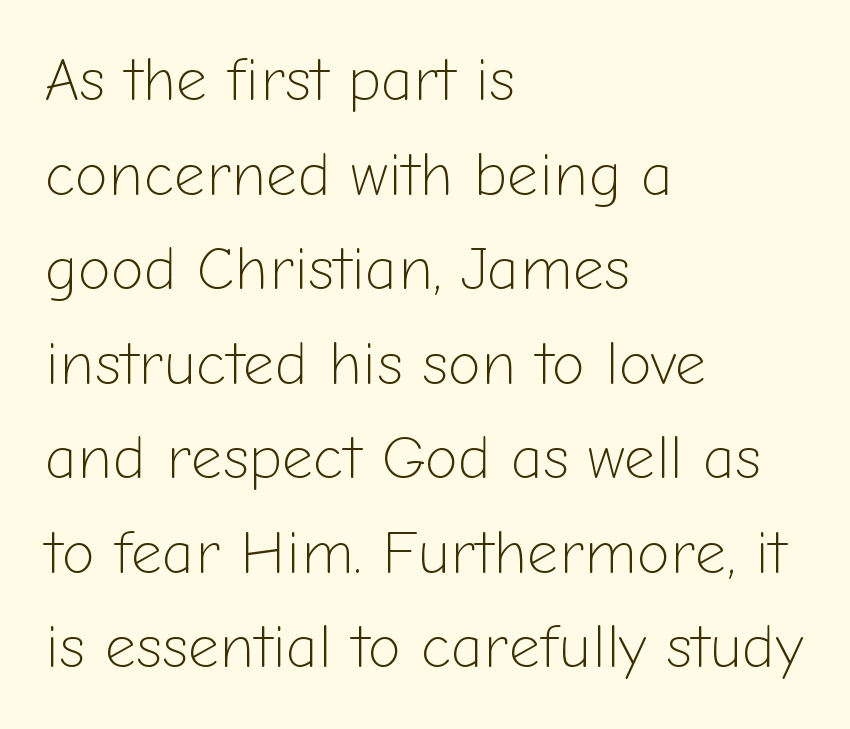
Q: Is the text bold? A: No.
Q: Is the text italic (slanted)? A: No, it is upright.
Q: Is the typeface a serif or a sans-serif typeface? A: Sans-serif.
Q: Is the text underlined? A: No.
Q: How is the paragraph aligned? A: Left-aligned.
Q: Is the spacing between letters normal or unusually wide? A: Normal.
Q: Is the spacing between lines tight, normal or loose? A: Normal.
Q: Width (condensed, normal, or wide)? A: Normal.
Q: Stroke contrast? A: Low.
Q: x-height? A: Medium.
Q: Monospaced? A: No.
